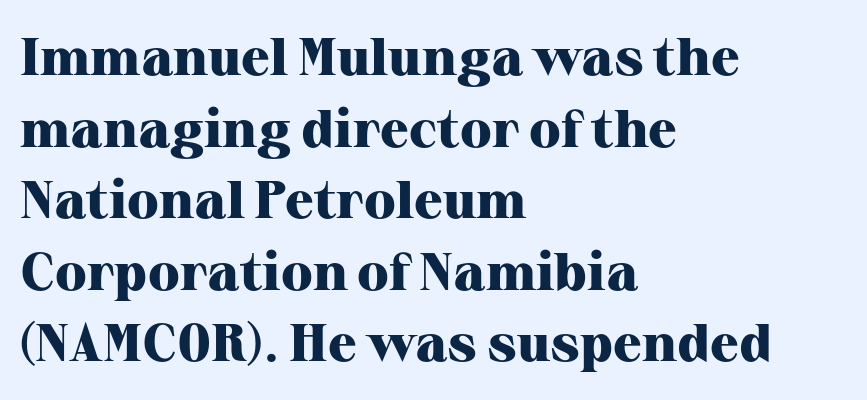
{"serif": "yes", "italic": "no", "bold": "yes", "weight": "heavy", "width": "normal", "stroke_contrast": "high", "x_height": "medium", "monospaced": "no", "underline": "no", "align": "left", "line_spacing": "normal", "line_spacing_ratio": 1.35, "letter_spacing": "normal", "letter_spacing_em": 0.0, "glyph_px": 53}
